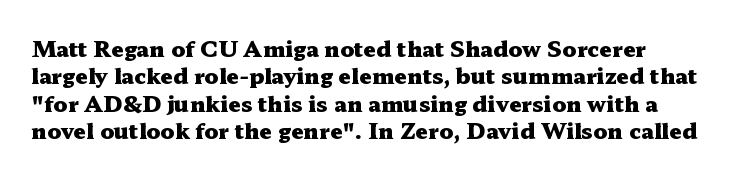
Q: Is the text bold? A: Yes.
Q: Is the text italic (slanted)? A: No, it is upright.
Q: Is the text underlined? A: No.
Q: Is the spacing between letters normal or unusually wide? A: Normal.
